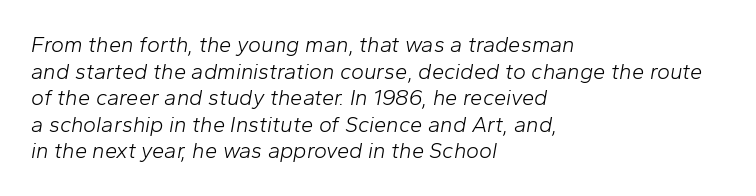
Q: Is the text bold? A: No.
Q: Is the text italic (slanted)? A: Yes, it leans right by about 10 degrees.
Q: Is the text underlined? A: No.
Q: How is the paragraph aligned? A: Left-aligned.
Q: Is the spacing between letters normal or unusually wide? A: Normal.
